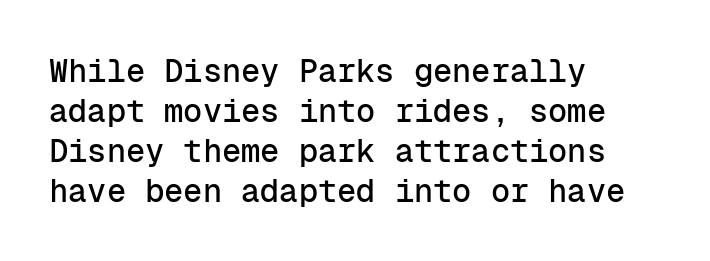
Q: Is the text italic (slanted)? A: No, it is upright.
Q: Is the typeface a serif or a sans-serif typeface? A: Sans-serif.
Q: Is the text underlined? A: No.
Q: How is the paragraph aligned? A: Left-aligned.
Q: Is the spacing between letters normal or unusually wide? A: Normal.
Q: Is the spacing between lines tight, normal or loose? A: Normal.
Q: Width (condensed, normal, or wide)? A: Normal.
Q: Stroke contrast? A: Low.
Q: x-height? A: Medium.
Q: Monospaced? A: Yes.
